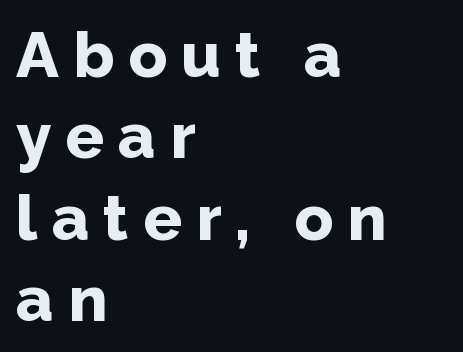
The image shows 64 px bold sans-serif type, upright; set left-aligned, normal line spacing (1.27x), unusually wide letter spacing (+0.22 em), not underlined; low stroke contrast and a medium x-height.
